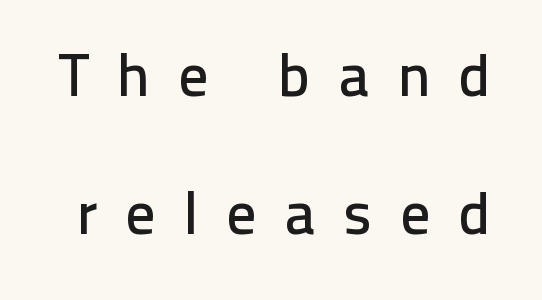
{"serif": "no", "italic": "no", "width": "normal", "stroke_contrast": "low", "x_height": "medium", "monospaced": "no", "underline": "no", "line_spacing": "loose", "line_spacing_ratio": 2.3, "letter_spacing": "wide", "letter_spacing_em": 0.46, "glyph_px": 60}
